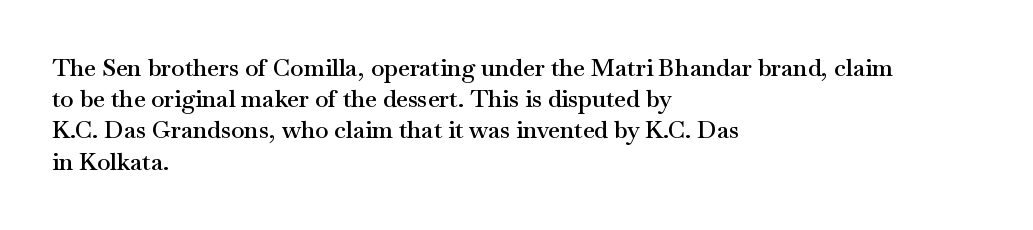
Q: Is the text bold? A: Semi-bold.
Q: Is the text italic (slanted)? A: No, it is upright.
Q: Is the text underlined? A: No.
Q: How is the paragraph aligned? A: Left-aligned.
Q: Is the spacing between letters normal or unusually wide? A: Normal.
Q: Is the spacing between lines tight, normal or loose? A: Normal.
